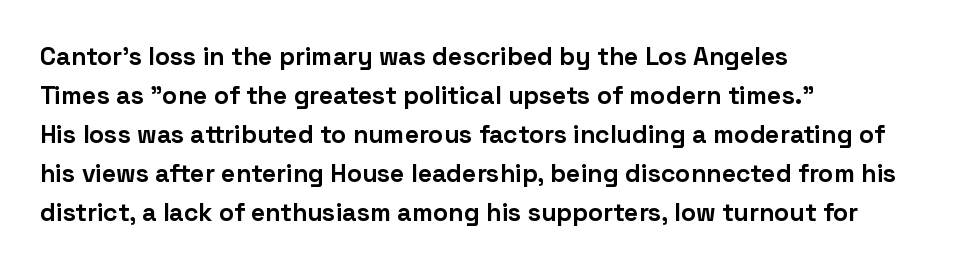
Vertical strokes here are truly vertical. In terms of letterspacing, this is plain default setting. This block has exactly the height ordinary leading produces. Pretty heavy lettering here — definitely bold.
